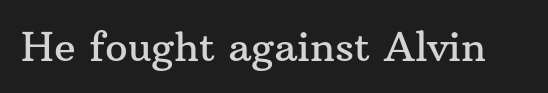
Q: Is the text italic (slanted)? A: No, it is upright.
Q: Is the typeface a serif or a sans-serif typeface? A: Serif.
Q: Is the text underlined? A: No.
Q: Is the spacing between letters normal or unusually wide? A: Normal.
Q: Width (condensed, normal, or wide)? A: Normal.
Q: Stroke contrast? A: Medium.
Q: x-height? A: Medium.
Q: Monospaced? A: No.
